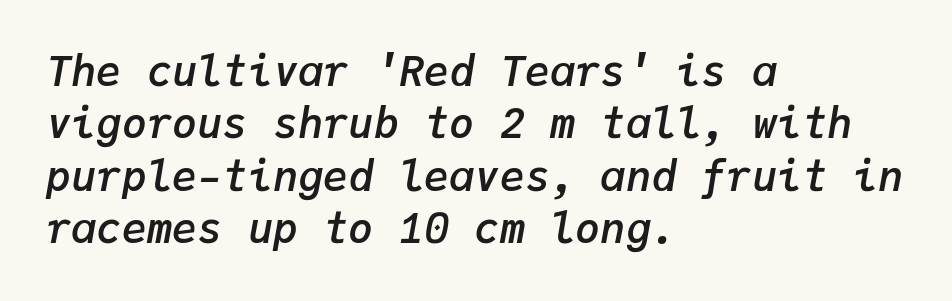
The image shows 42 px semibold type, italic (leaning right), monospaced; set left-aligned, normal line spacing (1.25x), normal letter spacing, not underlined; low stroke contrast and a medium x-height.
